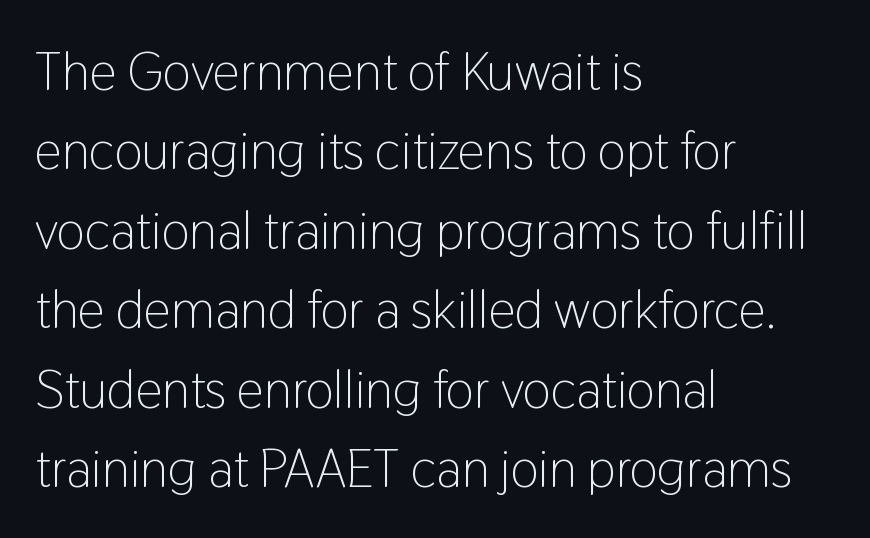
{"serif": "no", "italic": "no", "bold": "no", "weight": "light", "width": "condensed", "stroke_contrast": "low", "x_height": "medium", "monospaced": "no", "underline": "no", "align": "left", "line_spacing": "normal", "line_spacing_ratio": 1.47, "letter_spacing": "normal", "letter_spacing_em": 0.0, "glyph_px": 54}
